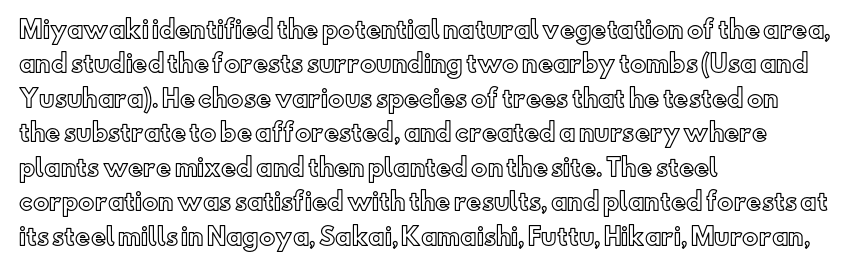
The image shows 23 px text type, upright; set left-aligned, normal line spacing (1.5x), normal letter spacing, not underlined.
